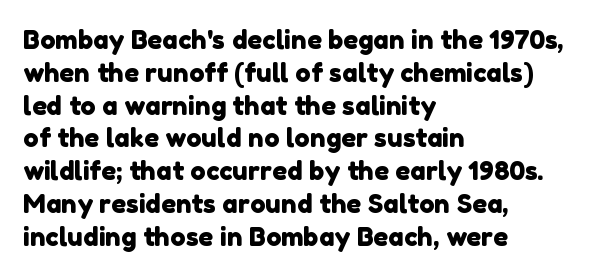
Q: Is the text underlined? A: No.
Q: How is the paragraph aligned? A: Left-aligned.
Q: Is the spacing between letters normal or unusually wide? A: Normal.
Q: Is the spacing between lines tight, normal or loose? A: Normal.
